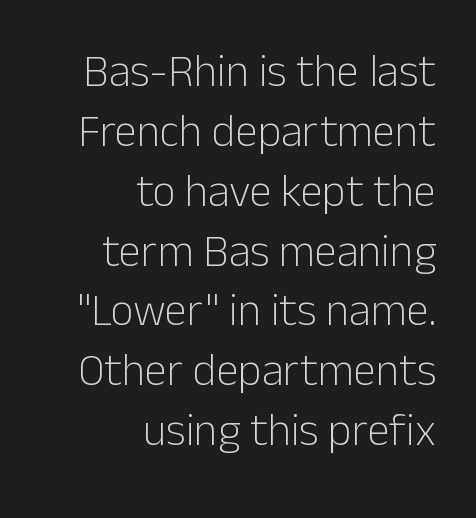
Q: Is the text bold? A: No.
Q: Is the text italic (slanted)? A: No, it is upright.
Q: Is the typeface a serif or a sans-serif typeface? A: Sans-serif.
Q: Is the text underlined? A: No.
Q: How is the paragraph aligned? A: Right-aligned.
Q: Is the spacing between letters normal or unusually wide? A: Normal.
Q: Is the spacing between lines tight, normal or loose? A: Normal.
Q: Width (condensed, normal, or wide)? A: Normal.
Q: Stroke contrast? A: Low.
Q: x-height? A: Medium.
Q: Monospaced? A: No.
